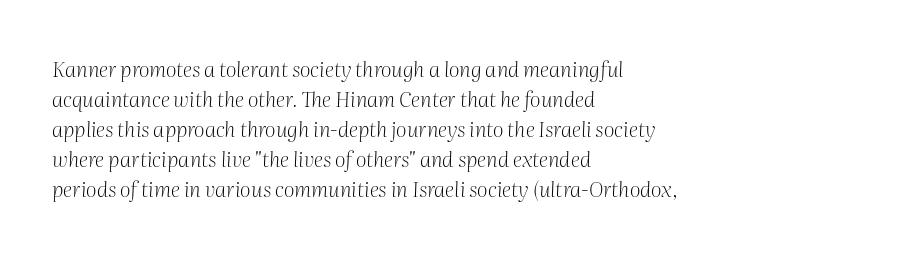
{"italic": "yes", "lean": "right", "slant_degrees": 2, "bold": "no", "underline": "no", "align": "left", "line_spacing": "normal", "line_spacing_ratio": 1.43, "letter_spacing": "normal", "letter_spacing_em": 0.0, "glyph_px": 21}
